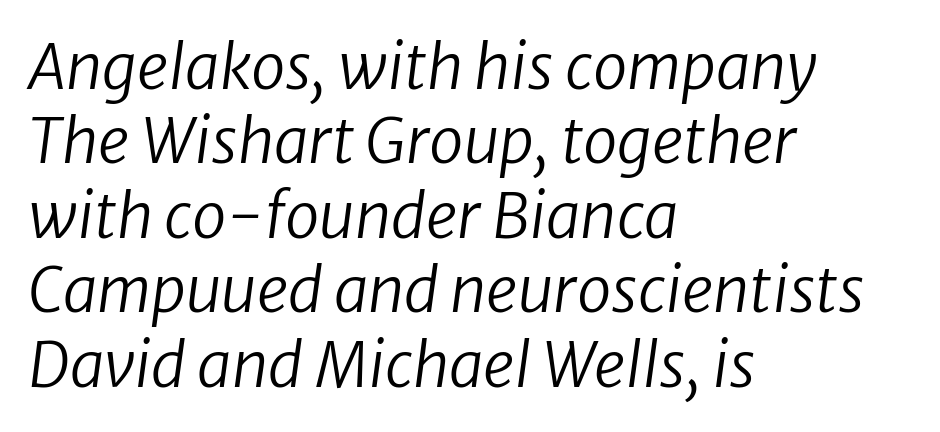
Q: Is the text bold? A: No.
Q: Is the text italic (slanted)? A: Yes, it leans right by about 8 degrees.
Q: Is the text underlined? A: No.
Q: How is the paragraph aligned? A: Left-aligned.
Q: Is the spacing between letters normal or unusually wide? A: Normal.
Q: Width (condensed, normal, or wide)? A: Normal.
Q: Stroke contrast? A: Low.
Q: x-height? A: Medium.
Q: Monospaced? A: No.
